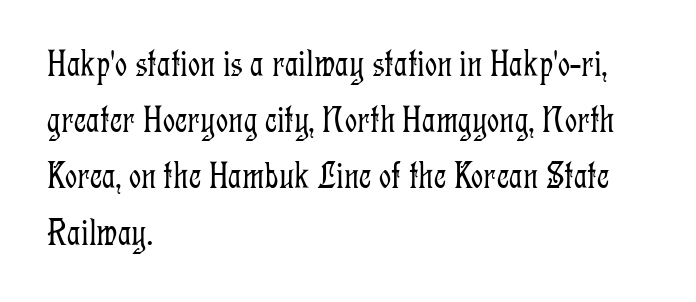
{"serif": "yes", "italic": "no", "bold": "no", "weight": "light", "width": "condensed", "stroke_contrast": "low", "x_height": "medium", "monospaced": "no", "underline": "no", "align": "left", "line_spacing": "normal", "line_spacing_ratio": 1.48, "letter_spacing": "normal", "letter_spacing_em": 0.0, "glyph_px": 38}
